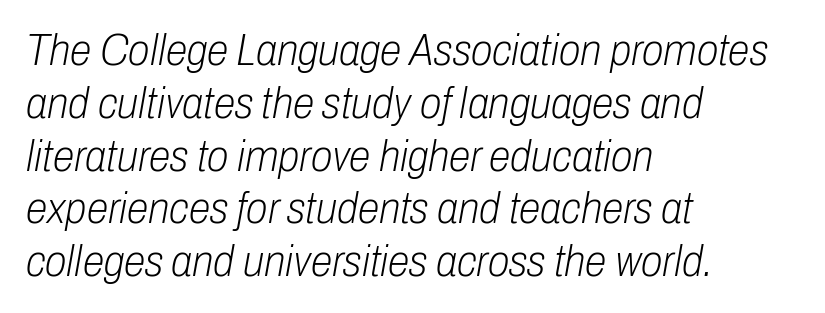
The words here are not underlined. The specimen reads as italic at a glance. Short note: letters normally spaced. This sample is left-justified, so line endings fall wherever the words run out. No letter is thick-stroked: the sample isn't bold. These lines are rendered in a variable-pitch font.
